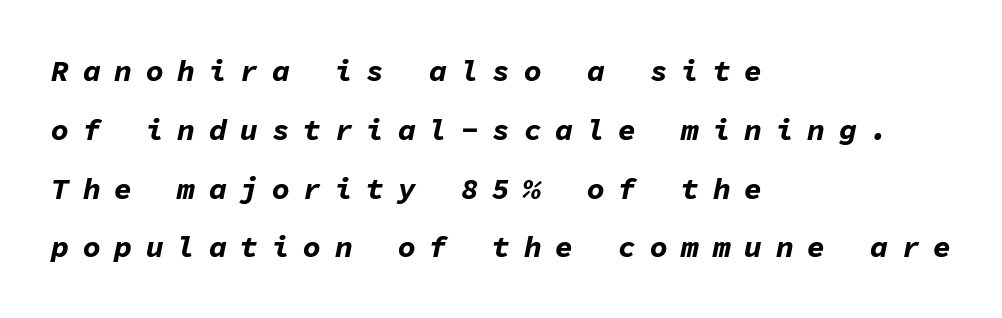
The image shows 30 px bold type, italic (leaning right), monospaced; set left-aligned, loose line spacing (1.96x), unusually wide letter spacing (+0.45 em), not underlined; low stroke contrast and a medium x-height.
